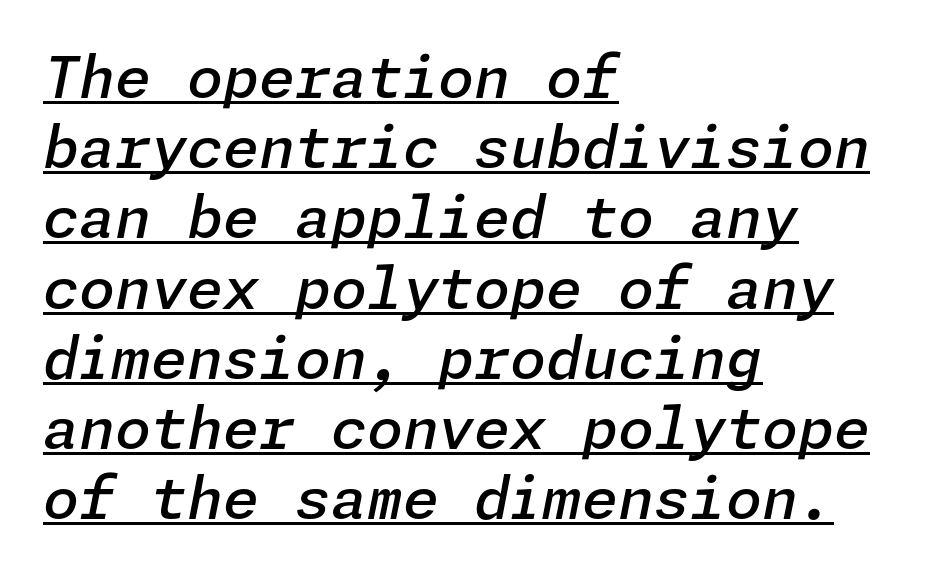
{"italic": "yes", "lean": "right", "slant_degrees": 11, "bold": "semi", "weight": "semibold", "width": "normal", "stroke_contrast": "low", "x_height": "medium", "underline": "yes", "align": "left", "line_spacing_ratio": 1.21, "letter_spacing": "normal", "letter_spacing_em": 0.0, "glyph_px": 58}
